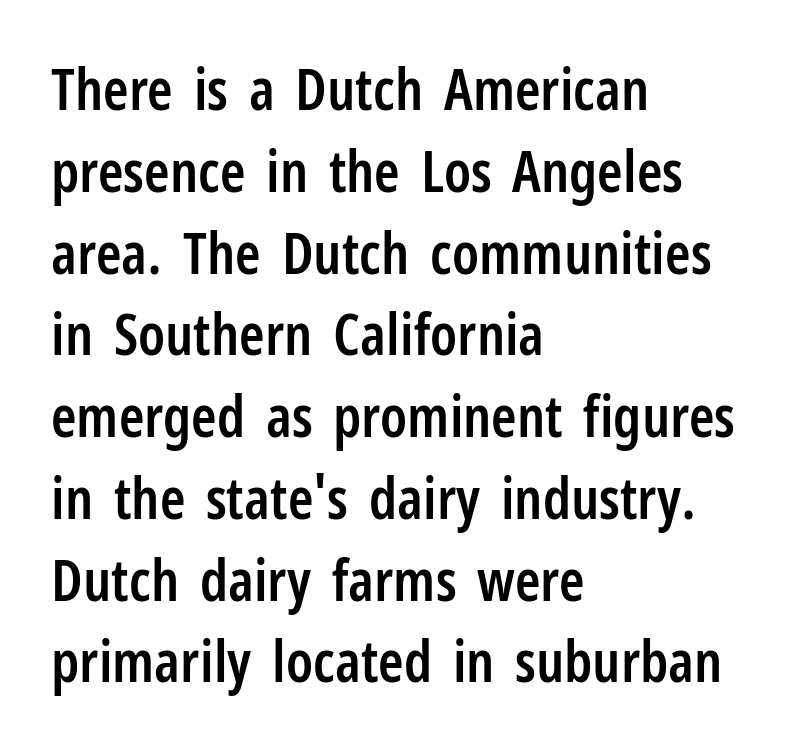
Q: Is the text bold? A: Semi-bold.
Q: Is the text italic (slanted)? A: No, it is upright.
Q: Is the typeface a serif or a sans-serif typeface? A: Sans-serif.
Q: Is the text underlined? A: No.
Q: How is the paragraph aligned? A: Left-aligned.
Q: Is the spacing between letters normal or unusually wide? A: Normal.
Q: Is the spacing between lines tight, normal or loose? A: Normal.
Q: Width (condensed, normal, or wide)? A: Condensed.
Q: Stroke contrast? A: Low.
Q: x-height? A: Medium.
Q: Monospaced? A: No.
